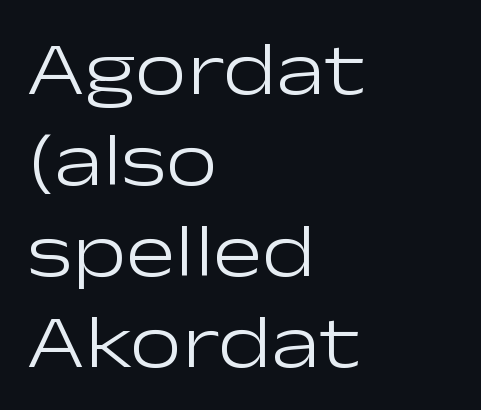
The image shows 74 px light, wide sans-serif type, upright; set left-aligned, line spacing 1.23x, normal letter spacing, not underlined; low stroke contrast and a medium x-height.
